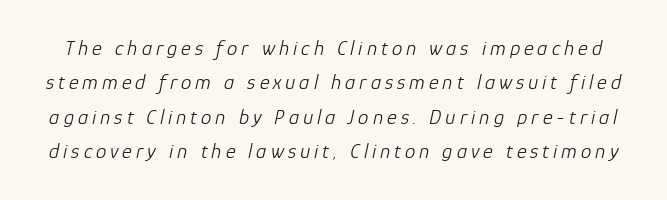
Interline gaps are of average width in this sample. The string is rendered with underlining switched off. Stems and bowls with no extra thickness — not bold. You can tell it's italic because the verticals aren't actually vertical.
